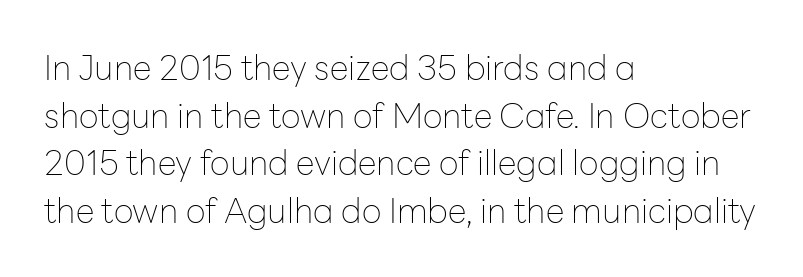
The image shows 34 px thin sans-serif type, upright; set left-aligned, normal line spacing (1.4x), normal letter spacing, not underlined; low stroke contrast and a medium x-height.
